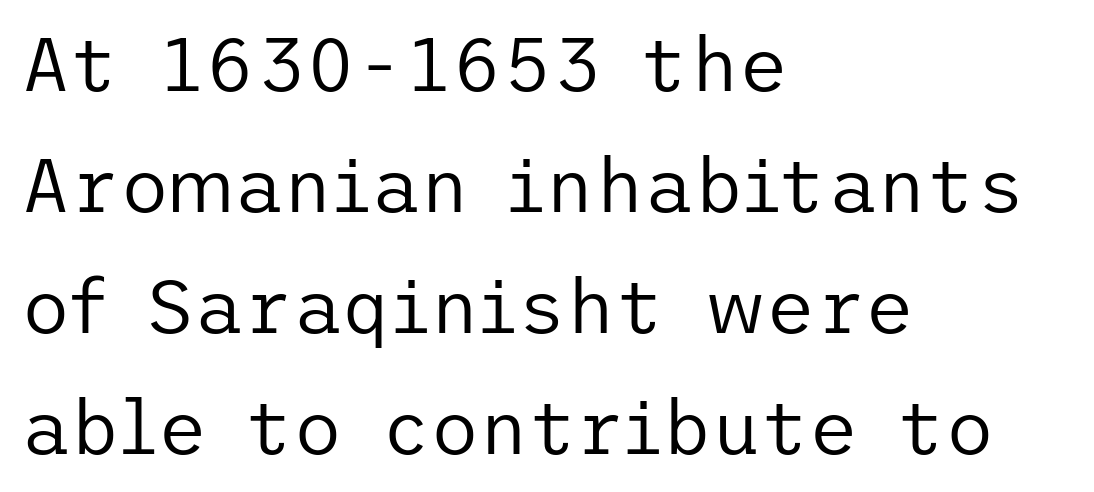
{"serif": "no", "italic": "no", "bold": "no", "weight": "regular", "width": "normal", "stroke_contrast": "low", "x_height": "medium", "underline": "no", "align": "left", "line_spacing": "normal", "line_spacing_ratio": 1.59, "letter_spacing": "normal", "letter_spacing_em": 0.0, "glyph_px": 76}
